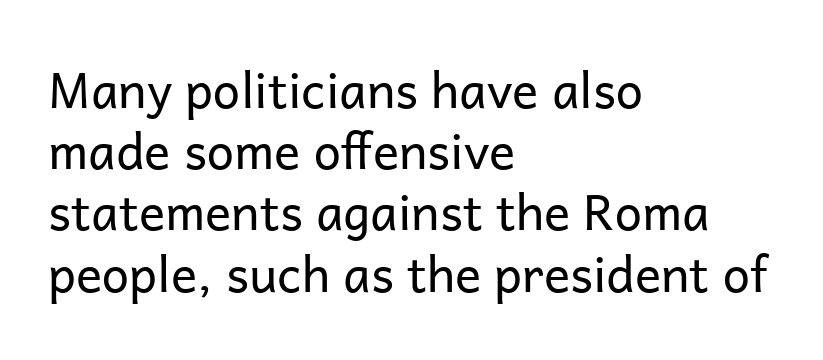
{"serif": "no", "italic": "no", "bold": "no", "weight": "regular", "width": "normal", "stroke_contrast": "low", "x_height": "medium", "monospaced": "no", "underline": "no", "align": "left", "line_spacing": "normal", "line_spacing_ratio": 1.25, "letter_spacing": "normal", "letter_spacing_em": 0.0, "glyph_px": 49}
